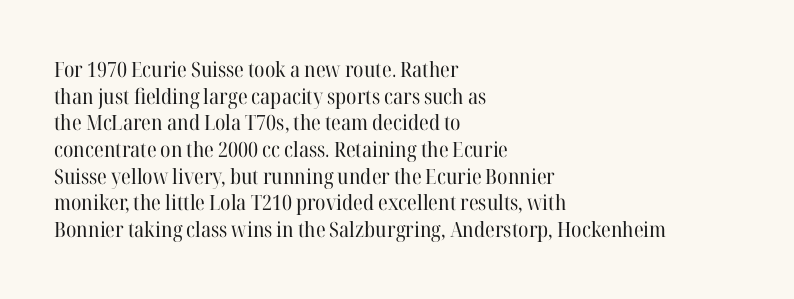
Summary of weight: not heavy and not bold. The vertical gap from one line to the next is medium. The type is set solid horizontally, with unmodified tracking. No italicization has been applied; the sample stays upright. The paragraph shown leans on its left margin. The gap between lines stays unmarked.
